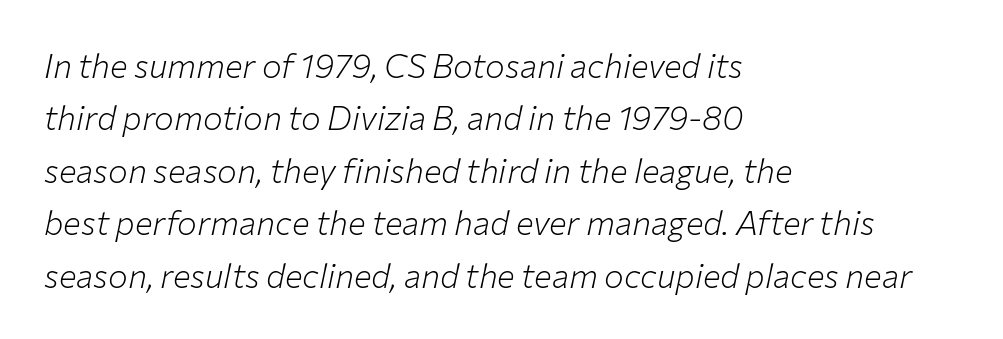
The passage shown is typed in a proportional face where columns would drift. A light-to-regular cut is what we see here. The rendering uses a moderate line-height, typical for paragraphs. The whole block is typeset with a tilt. The ragged edge is on the right, which tells us the setting is flush left.
